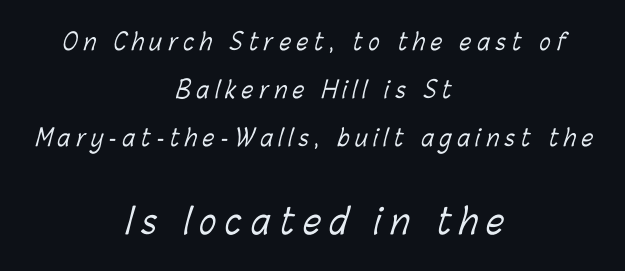
{"bold": "no", "weight": "light", "width": "condensed", "stroke_contrast": "low", "x_height": "medium", "monospaced": "no", "underline": "no", "align": "center", "line_spacing": "loose", "line_spacing_ratio": 2.09, "letter_spacing": "wide", "letter_spacing_em": 0.26, "larger_block": "second", "size_ratio": 1.52, "glyph_px": 35}
